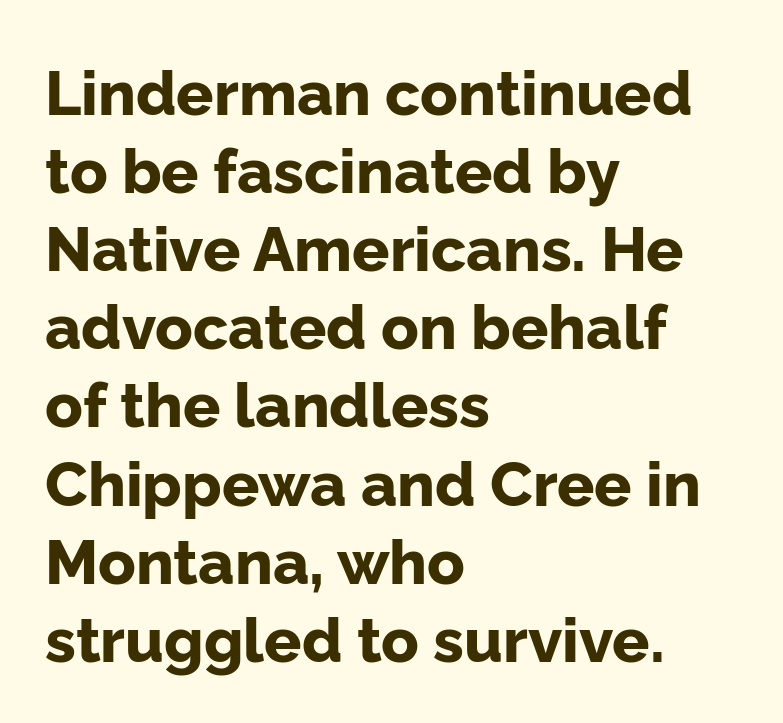
The image shows 62 px bold sans-serif type, upright; set left-aligned, normal line spacing (1.26x), normal letter spacing, not underlined; low stroke contrast and a medium x-height.
